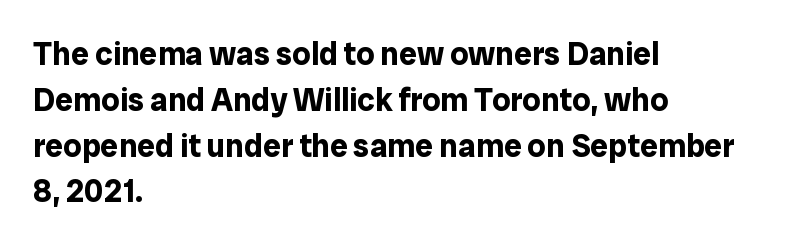
The image shows 32 px bold sans-serif type, upright; set left-aligned, normal line spacing (1.43x), normal letter spacing, not underlined; low stroke contrast and a medium x-height.
